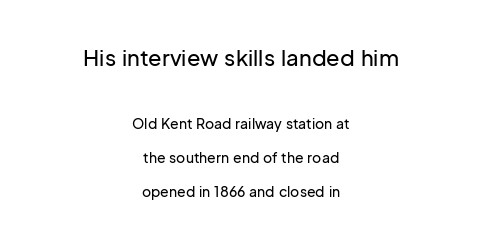
{"italic": "no", "underline": "no", "align": "center", "line_spacing": "loose", "line_spacing_ratio": 2.43, "letter_spacing": "normal", "letter_spacing_em": 0.0, "larger_block": "first", "size_ratio": 1.57, "glyph_px": 22}
